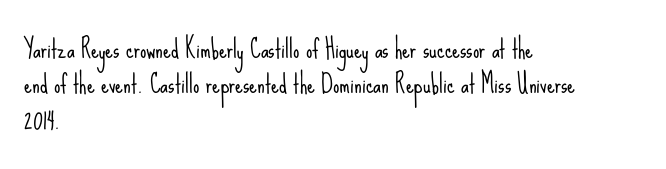
Q: Is the text bold? A: No.
Q: Is the text italic (slanted)? A: No, it is upright.
Q: Is the text underlined? A: No.
Q: How is the paragraph aligned? A: Left-aligned.
Q: Is the spacing between letters normal or unusually wide? A: Normal.
Q: Is the spacing between lines tight, normal or loose? A: Normal.
